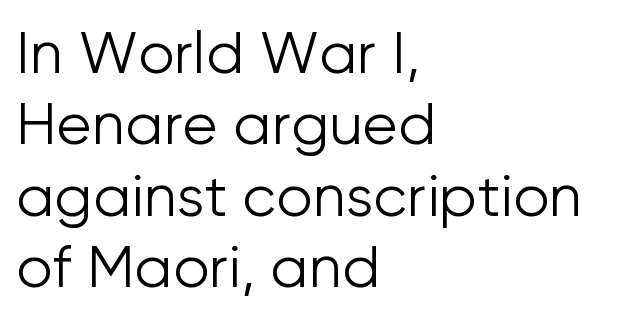
{"serif": "no", "italic": "no", "bold": "no", "weight": "light", "width": "normal", "stroke_contrast": "low", "x_height": "medium", "monospaced": "no", "underline": "no", "align": "left", "line_spacing_ratio": 1.23, "letter_spacing": "normal", "letter_spacing_em": 0.0, "glyph_px": 58}
